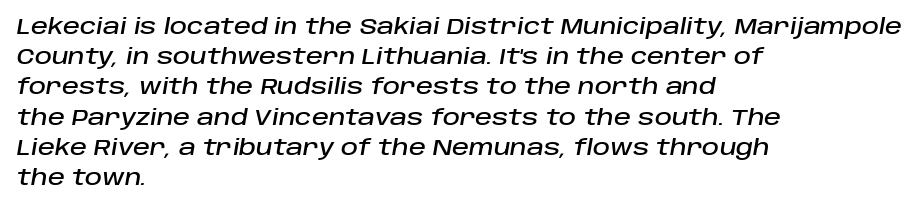
{"italic": "yes", "lean": "right", "slant_degrees": 10, "underline": "no", "align": "left", "line_spacing": "normal", "line_spacing_ratio": 1.44, "letter_spacing": "normal", "letter_spacing_em": 0.0, "glyph_px": 21}
